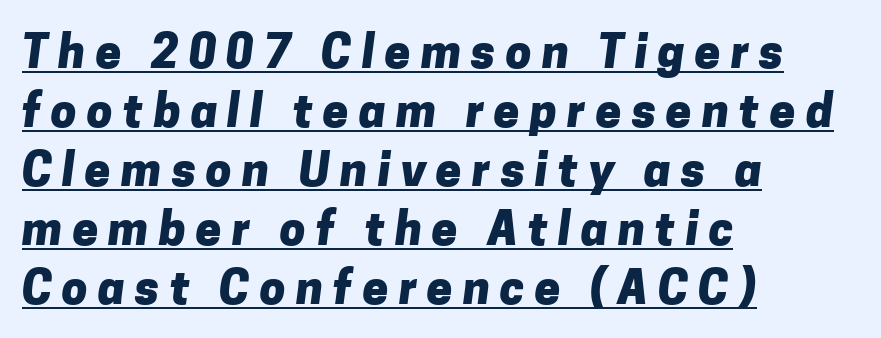
The rag falls on the right side of this text block. A typesetter would call this proportional, since set widths differ per character. A typesetter would label this face a sans. A baseline rule has been typeset under these characters.
